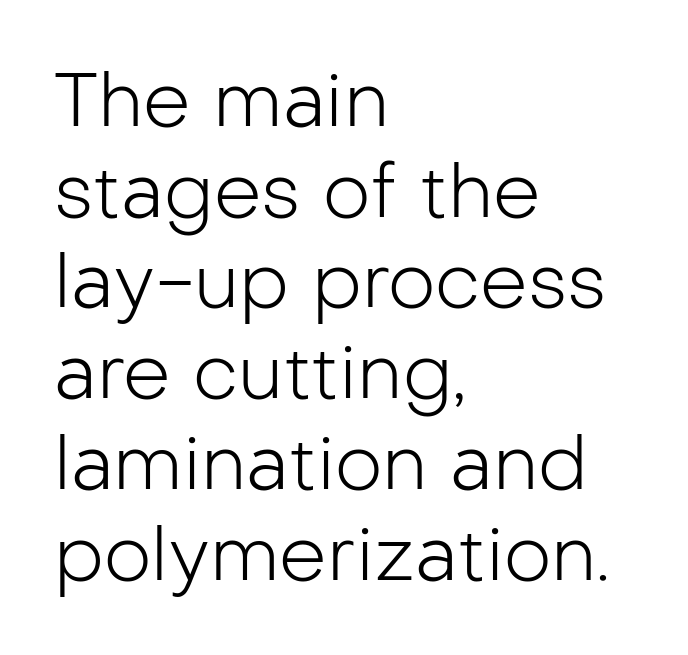
The image shows 75 px light sans-serif type, upright; set left-aligned, line spacing 1.21x, normal letter spacing, not underlined; low stroke contrast and a medium x-height.
